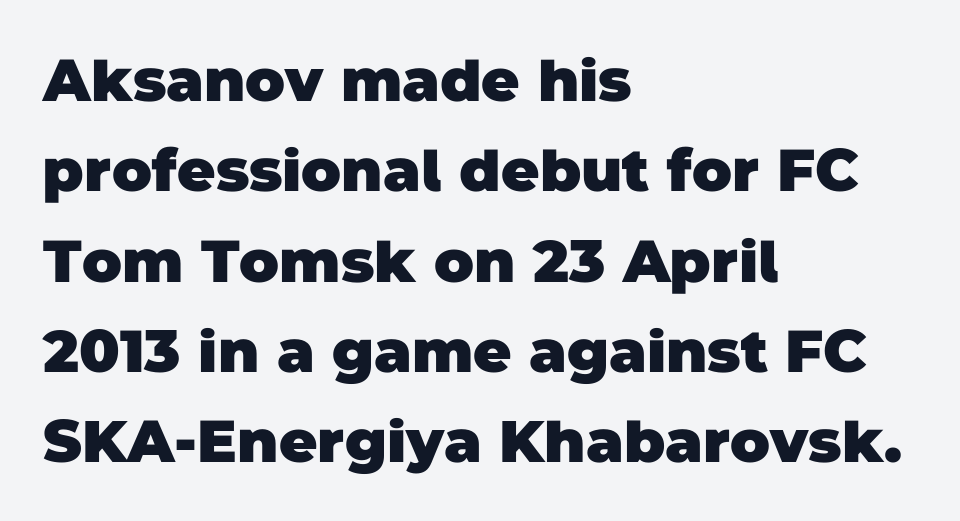
The image shows 59 px heavy sans-serif type; set left-aligned, normal line spacing (1.53x), normal letter spacing, not underlined; low stroke contrast and a large x-height.
